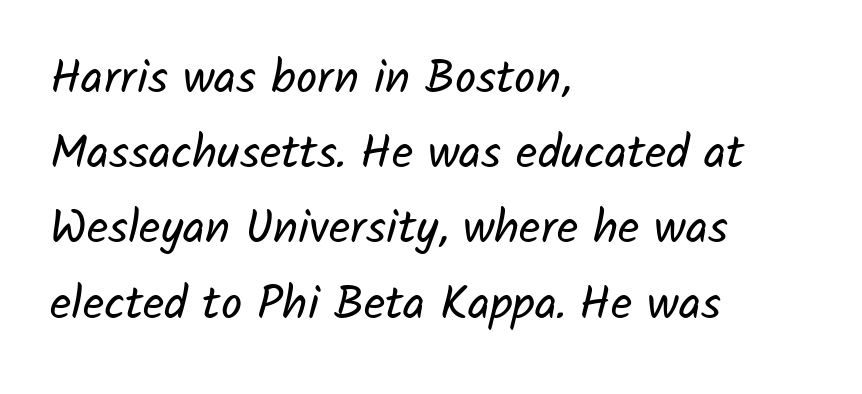
Q: Is the text bold? A: No.
Q: Is the typeface a serif or a sans-serif typeface? A: Sans-serif.
Q: Is the text underlined? A: No.
Q: How is the paragraph aligned? A: Left-aligned.
Q: Is the spacing between letters normal or unusually wide? A: Normal.
Q: Is the spacing between lines tight, normal or loose? A: Normal.
Q: Width (condensed, normal, or wide)? A: Normal.
Q: Stroke contrast? A: Low.
Q: x-height? A: Medium.
Q: Monospaced? A: No.
